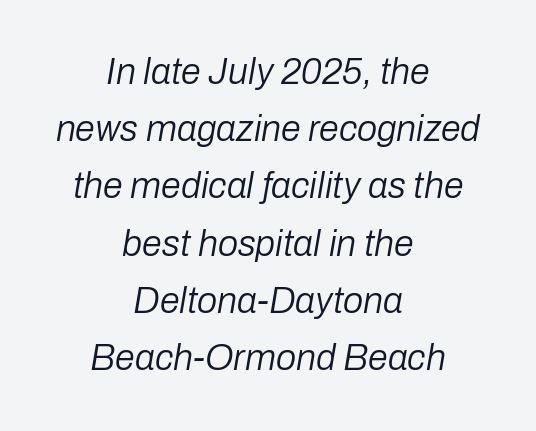
Normally led — the rows are evenly, conventionally spaced. You could not count columns in this text — the font is proportionally spaced. The text block is weighted toward neither margin, spreading evenly from the middle. Anything drawn beneath the words? Only blank space. You can tell it's italic because the verticals aren't actually vertical.
